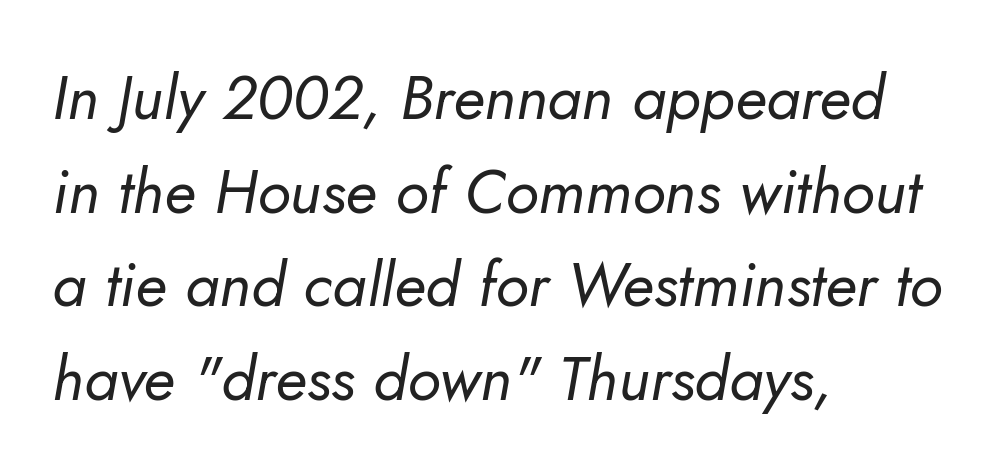
Each letter keeps its own natural width here, so spacing adapts to shape. How are the letters spaced? Ordinarily, with no added tracking. Rule under the text: the space is simply empty. If you drew a ruler down the left edge, every line would touch it. Each new line begins a customary step beneath the previous one.
